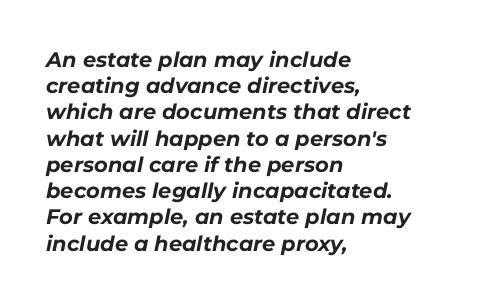
{"italic": "yes", "lean": "right", "slant_degrees": 11, "bold": "yes", "underline": "no", "align": "left", "line_spacing": "normal", "line_spacing_ratio": 1.25, "letter_spacing": "normal", "letter_spacing_em": 0.0, "glyph_px": 21}
